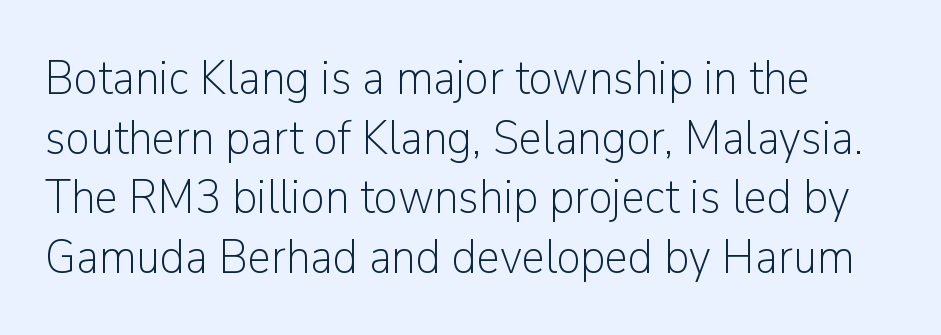
{"serif": "no", "italic": "no", "bold": "no", "weight": "light", "width": "normal", "stroke_contrast": "low", "x_height": "medium", "monospaced": "no", "underline": "no", "align": "left", "line_spacing_ratio": 1.24, "letter_spacing": "normal", "letter_spacing_em": 0.0, "glyph_px": 48}
